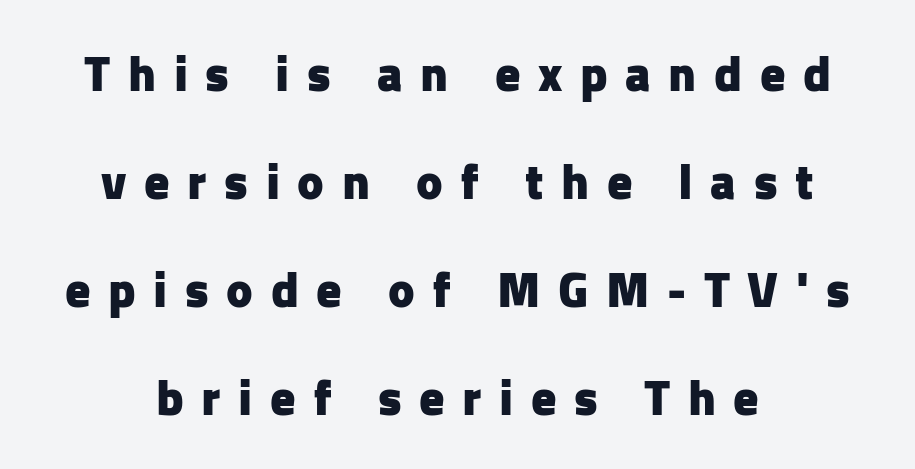
These lines are rendered in a variable-pitch font. Every letter is thick-stroked: bold, no question. Every row of glyphs is offset so its center matches the block's center. Serifs: no, the terminals of the letterforms are clean. Decoration check: the copy has no underline. Every stem runs plumb, perpendicular to the baseline.
